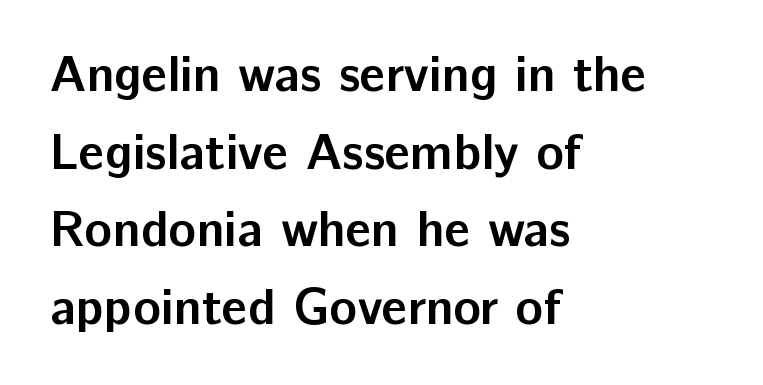
{"serif": "no", "italic": "no", "bold": "yes", "weight": "semibold", "width": "normal", "stroke_contrast": "low", "x_height": "medium", "monospaced": "no", "underline": "no", "align": "left", "line_spacing": "normal", "line_spacing_ratio": 1.52, "letter_spacing": "normal", "letter_spacing_em": 0.0, "glyph_px": 51}
